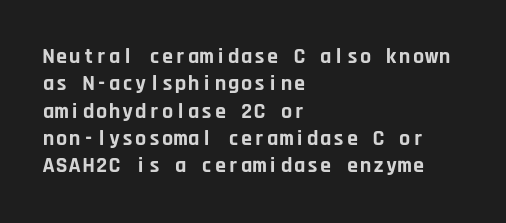
The image shows 22 px bold type, upright; set left-aligned, line spacing 1.24x, normal letter spacing, not underlined.
